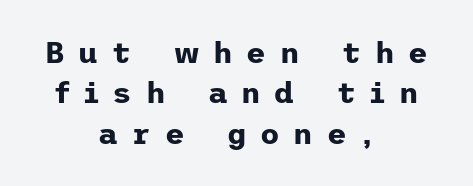
Q: Is the text bold? A: Yes.
Q: Is the text italic (slanted)? A: No, it is upright.
Q: Is the typeface a serif or a sans-serif typeface? A: Sans-serif.
Q: Is the text underlined? A: No.
Q: How is the paragraph aligned? A: Centered.
Q: Is the spacing between letters normal or unusually wide? A: Unusually wide.
Q: Is the spacing between lines tight, normal or loose? A: Normal.
Q: Width (condensed, normal, or wide)? A: Normal.
Q: Stroke contrast? A: Low.
Q: x-height? A: Medium.
